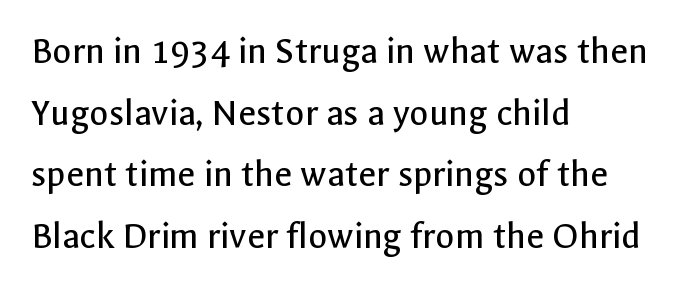
Examine the stroke ends and you'll find no serifs. Note the varied advance widths — an 'i' is clearly narrower than an 'm'. Glance below the letters and you will spot only blank space. Caption: face not bold, strokes unweighted. Does the leading feel generous? No, just average. This is roman type, the default non-slanted kind.
